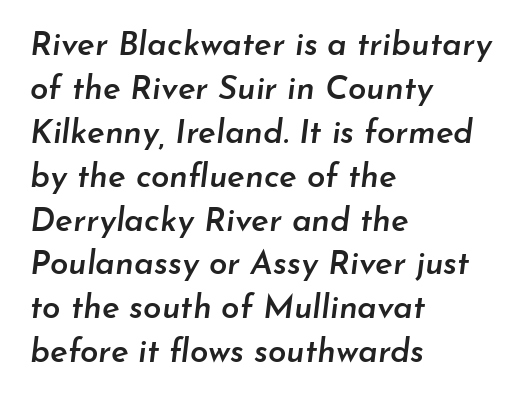
Just letters on the line, the space beneath them empty. No extra tracking has been applied to these lines. Stroke thickness is moderately raised; the sample reads as semibold. Characters are canted at an angle relative to the baseline's perpendicular. The rows are spaced the way most documents space them. Line beginnings align vertically; line endings do not.
